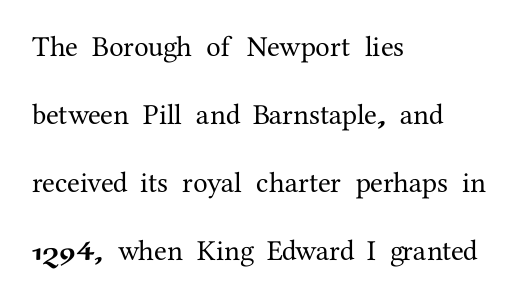
Think of a printed novel: that variable character pitch is what you see here. The type sits square on the baseline with zero lean. Horizontal bands of white between lines are thick stripes. Is the letter spacing exaggerated? No — it looks like the ordinary default. Type without underlining.
